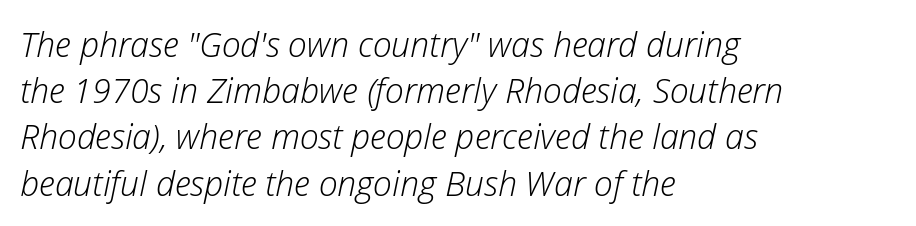
The image shows 34 px light type, italic (leaning right); set left-aligned, normal line spacing (1.36x), normal letter spacing, not underlined; low stroke contrast and a medium x-height.
